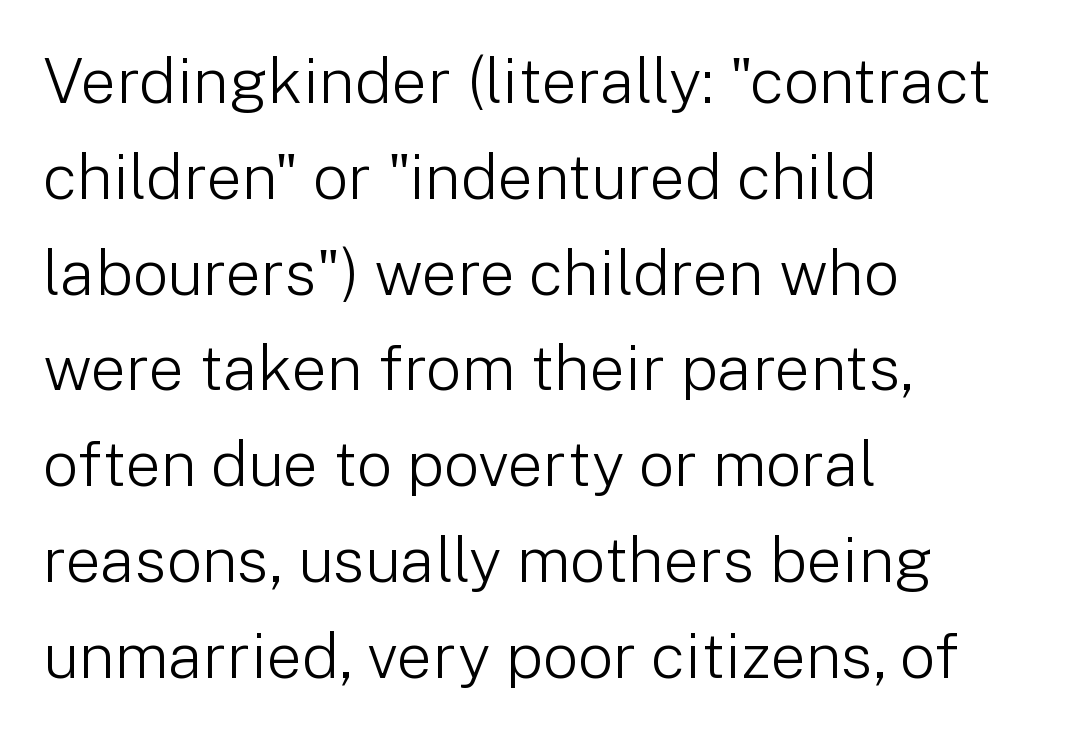
Q: Is the text bold? A: No.
Q: Is the text italic (slanted)? A: No, it is upright.
Q: Is the typeface a serif or a sans-serif typeface? A: Sans-serif.
Q: Is the text underlined? A: No.
Q: How is the paragraph aligned? A: Left-aligned.
Q: Is the spacing between letters normal or unusually wide? A: Normal.
Q: Is the spacing between lines tight, normal or loose? A: Normal.
Q: Width (condensed, normal, or wide)? A: Normal.
Q: Stroke contrast? A: Low.
Q: x-height? A: Medium.
Q: Monospaced? A: No.
